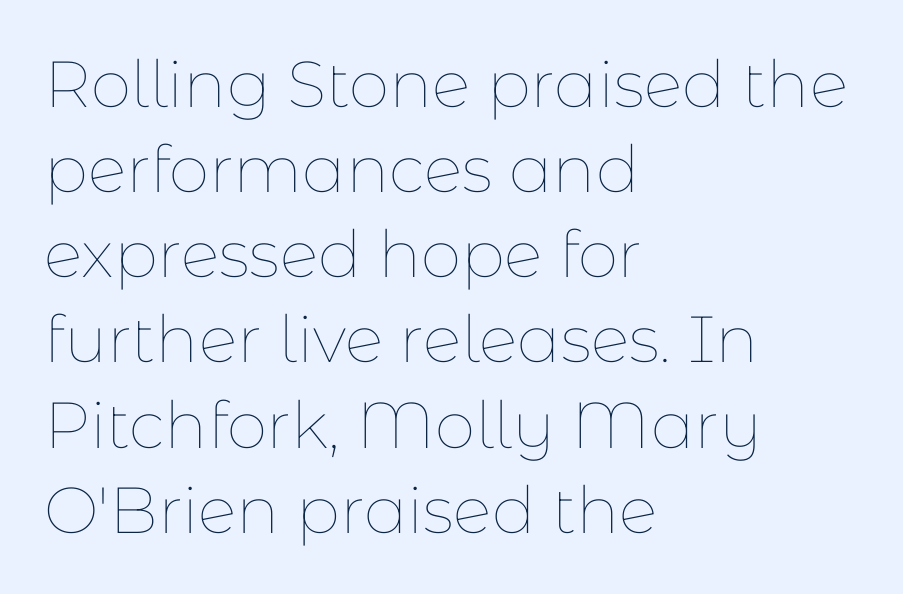
Q: Is the text bold? A: No.
Q: Is the text italic (slanted)? A: No, it is upright.
Q: Is the text underlined? A: No.
Q: How is the paragraph aligned? A: Left-aligned.
Q: Is the spacing between letters normal or unusually wide? A: Normal.
Q: Is the spacing between lines tight, normal or loose? A: Normal.
Q: Width (condensed, normal, or wide)? A: Normal.
Q: Stroke contrast? A: Low.
Q: x-height? A: Medium.
Q: Monospaced? A: No.
